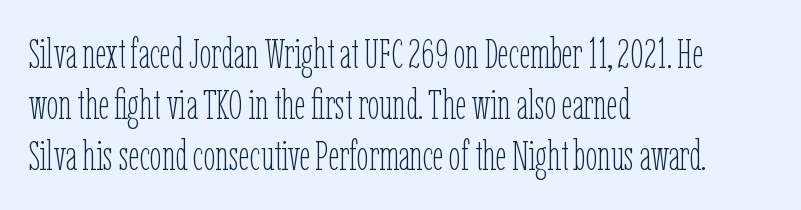
Posture: vertical. This rendering uses left alignment, leaving the right contour irregular. These lines are rendered in a variable-pitch font. Stems here are at most as thick as an everyday book face.
